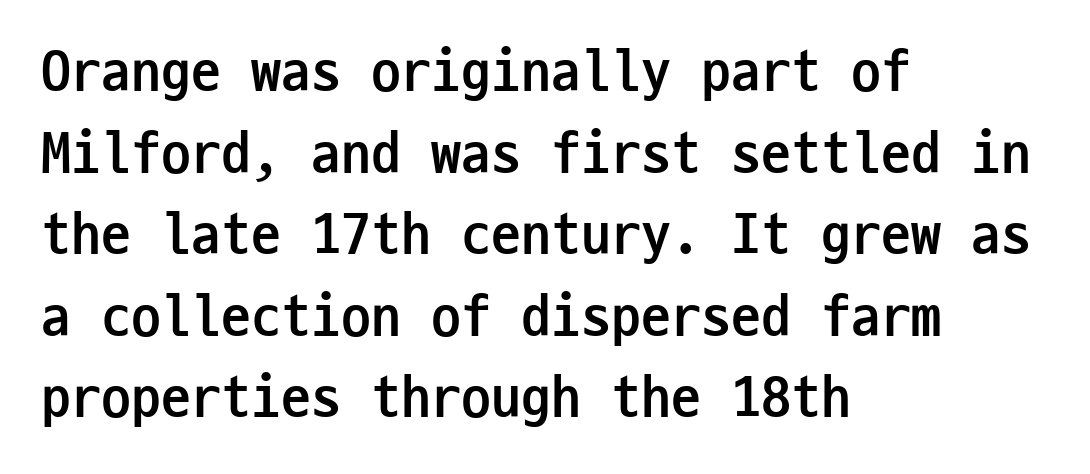
The image shows 60 px semibold, condensed sans-serif type, upright, monospaced; set left-aligned, normal line spacing (1.36x), normal letter spacing, not underlined; low stroke contrast and a medium x-height.
